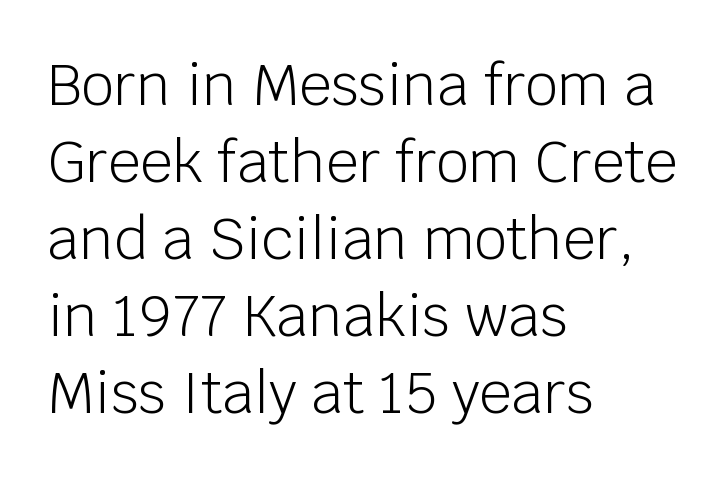
Think of a printed novel: that variable character pitch is what you see here. Glyph-to-glyph distance matches everyday printed text. Every character sits straight up, as roman type does. All the whitespace from short lines collects on the right. The space beneath each line is pristine and unruled. Stems and bowls with no extra thickness — not bold.
